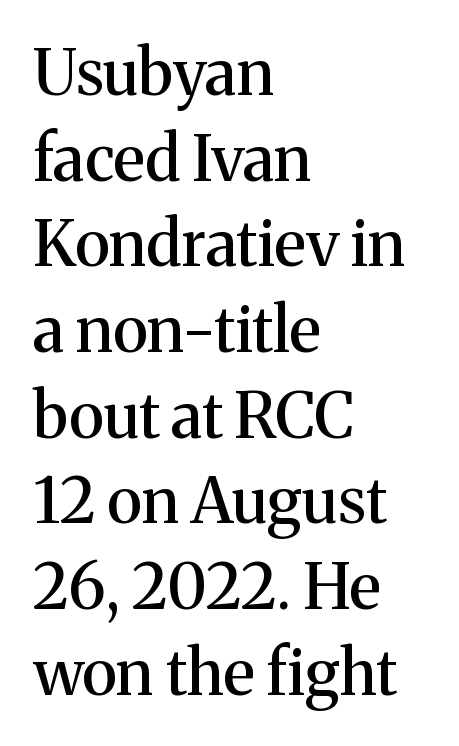
{"serif": "yes", "italic": "no", "width": "normal", "stroke_contrast": "medium", "x_height": "medium", "monospaced": "no", "underline": "no", "align": "left", "line_spacing": "normal", "line_spacing_ratio": 1.36, "letter_spacing": "normal", "letter_spacing_em": 0.0, "glyph_px": 63}
